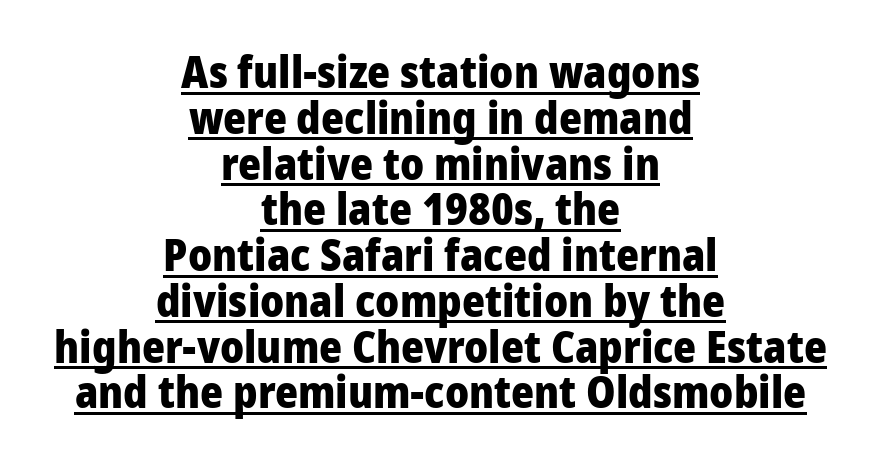
Q: Is the text bold? A: Yes.
Q: Is the text italic (slanted)? A: No, it is upright.
Q: Is the typeface a serif or a sans-serif typeface? A: Sans-serif.
Q: Is the text underlined? A: Yes.
Q: How is the paragraph aligned? A: Centered.
Q: Is the spacing between letters normal or unusually wide? A: Normal.
Q: Is the spacing between lines tight, normal or loose? A: Tight.
Q: Width (condensed, normal, or wide)? A: Normal.
Q: Stroke contrast? A: Low.
Q: x-height? A: Medium.
Q: Monospaced? A: No.
